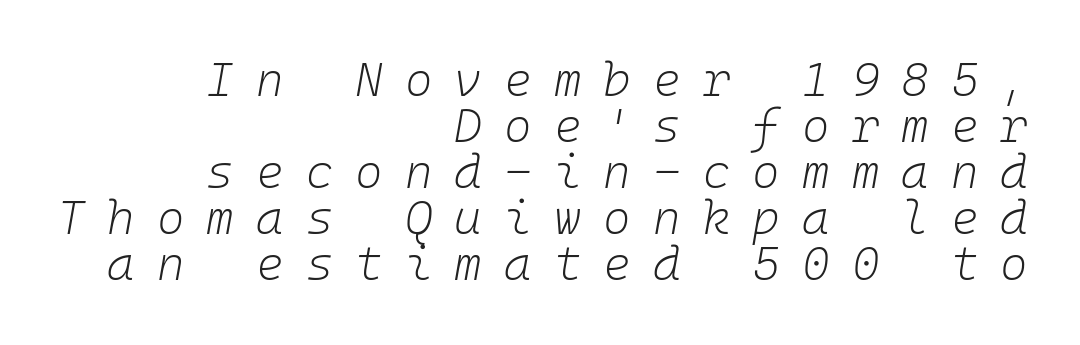
{"italic": "yes", "lean": "right", "slant_degrees": 10, "bold": "no", "weight": "light", "width": "normal", "stroke_contrast": "low", "x_height": "medium", "monospaced": "yes", "underline": "no", "align": "right", "line_spacing": "tight", "line_spacing_ratio": 0.98, "letter_spacing": "wide", "letter_spacing_em": 0.47, "glyph_px": 47}
